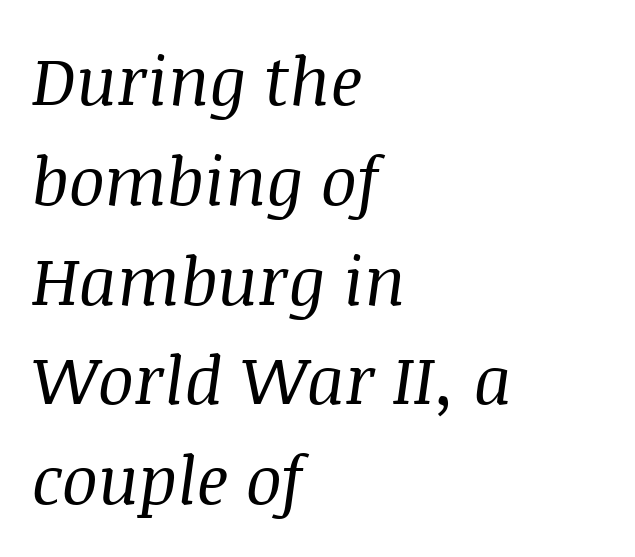
If you measured baseline to baseline, you'd find a middling distance. You could not count columns in this text — the font is proportionally spaced. The axis of the letterforms is tilted away from vertical. Words appear dense and cohesive because spacing is normal.
